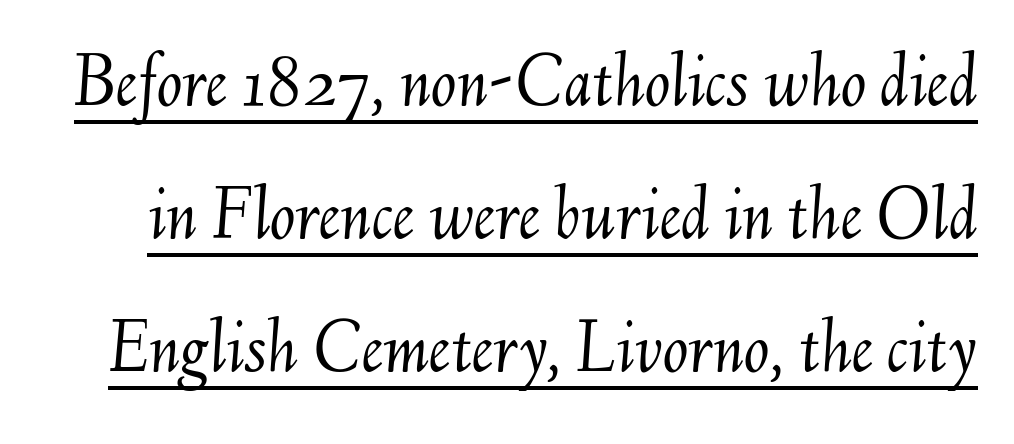
Q: Is the text bold? A: No.
Q: Is the text italic (slanted)? A: Yes, it leans right by about 6 degrees.
Q: Is the text underlined? A: Yes.
Q: Is the spacing between letters normal or unusually wide? A: Normal.
Q: Width (condensed, normal, or wide)? A: Normal.
Q: Stroke contrast? A: Medium.
Q: x-height? A: Small.
Q: Monospaced? A: No.
